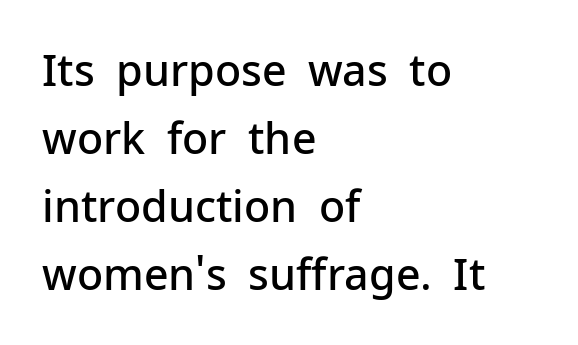
The image shows 43 px semibold sans-serif type, upright; set left-aligned, normal line spacing (1.58x), normal letter spacing, not underlined; low stroke contrast and a medium x-height.
